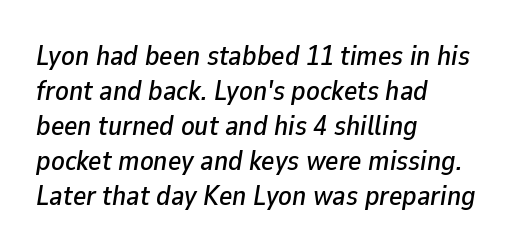
Q: Is the text italic (slanted)? A: Yes, it leans right by about 9 degrees.
Q: Is the text underlined? A: No.
Q: How is the paragraph aligned? A: Left-aligned.
Q: Is the spacing between letters normal or unusually wide? A: Normal.
Q: Is the spacing between lines tight, normal or loose? A: Normal.
Q: Width (condensed, normal, or wide)? A: Normal.
Q: Stroke contrast? A: Low.
Q: x-height? A: Medium.
Q: Monospaced? A: No.
